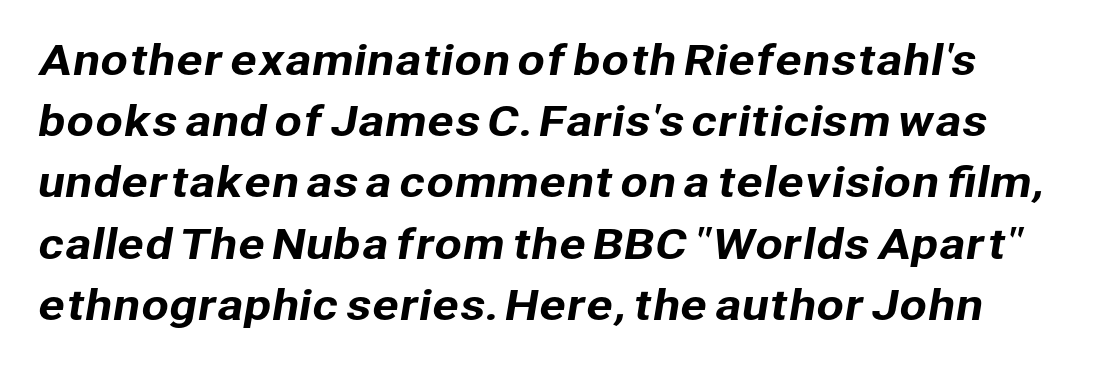
{"serif": "no", "width": "normal", "stroke_contrast": "low", "x_height": "medium", "monospaced": "no", "underline": "no", "line_spacing": "normal", "line_spacing_ratio": 1.53, "letter_spacing": "normal", "letter_spacing_em": 0.0, "glyph_px": 40}
